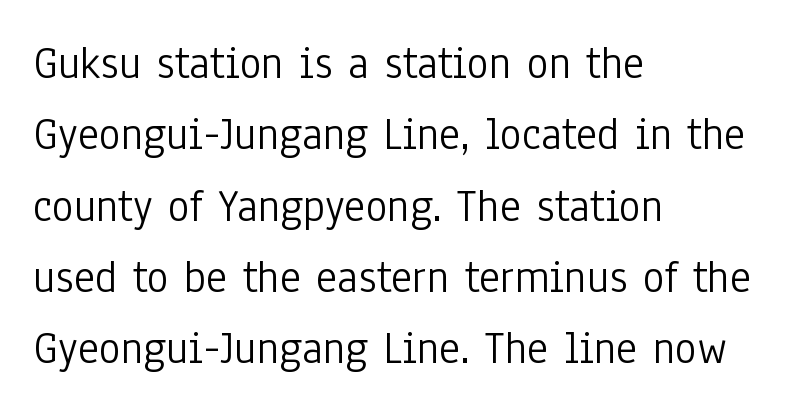
Q: Is the text bold? A: No.
Q: Is the text italic (slanted)? A: No, it is upright.
Q: Is the typeface a serif or a sans-serif typeface? A: Sans-serif.
Q: Is the text underlined? A: No.
Q: How is the paragraph aligned? A: Left-aligned.
Q: Is the spacing between letters normal or unusually wide? A: Normal.
Q: Is the spacing between lines tight, normal or loose? A: Normal.
Q: Width (condensed, normal, or wide)? A: Condensed.
Q: Stroke contrast? A: Low.
Q: x-height? A: Medium.
Q: Monospaced? A: No.
